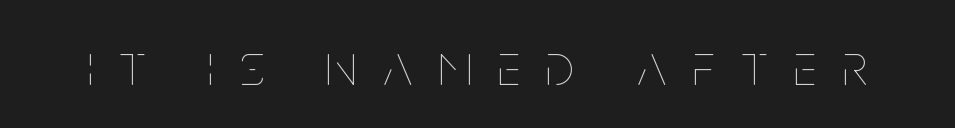
The image shows 59 px thin, condensed type, upright; set unusually wide letter spacing (+0.45 em), not underlined; low stroke contrast and a large x-height.
